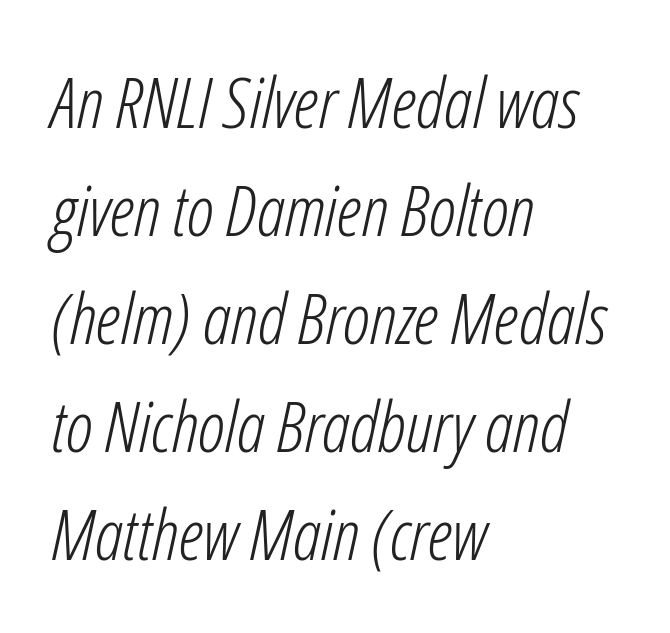
The image shows 71 px light, condensed type, italic (leaning right); set left-aligned, normal line spacing (1.52x), normal letter spacing, not underlined; low stroke contrast and a medium x-height.
